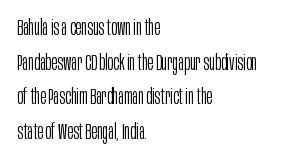
{"italic": "no", "bold": "no", "underline": "no", "align": "left", "line_spacing": "normal", "line_spacing_ratio": 1.57, "letter_spacing": "normal", "letter_spacing_em": 0.0, "glyph_px": 22}
